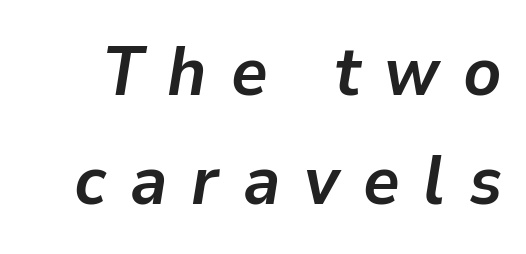
Q: Is the text bold? A: Yes.
Q: Is the text italic (slanted)? A: Yes, it leans right by about 9 degrees.
Q: Is the text underlined? A: No.
Q: Is the spacing between letters normal or unusually wide? A: Unusually wide.
Q: Is the spacing between lines tight, normal or loose? A: Normal.
Q: Width (condensed, normal, or wide)? A: Normal.
Q: Stroke contrast? A: Low.
Q: x-height? A: Medium.
Q: Monospaced? A: No.
